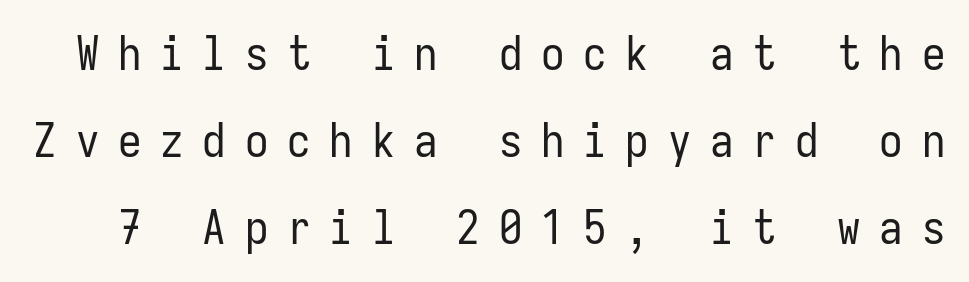
Q: Is the text bold? A: No.
Q: Is the text italic (slanted)? A: No, it is upright.
Q: Is the typeface a serif or a sans-serif typeface? A: Sans-serif.
Q: Is the text underlined? A: No.
Q: Is the spacing between letters normal or unusually wide? A: Unusually wide.
Q: Width (condensed, normal, or wide)? A: Condensed.
Q: Stroke contrast? A: Low.
Q: x-height? A: Medium.
Q: Monospaced? A: Yes.
